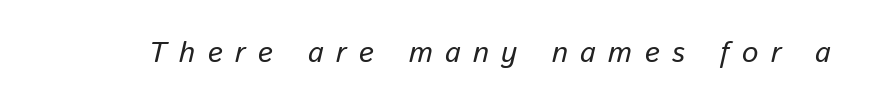
Q: Is the text italic (slanted)? A: Yes, it leans right by about 13 degrees.
Q: Is the text underlined? A: No.
Q: Is the spacing between letters normal or unusually wide? A: Unusually wide.
Q: Width (condensed, normal, or wide)? A: Normal.
Q: Stroke contrast? A: Low.
Q: x-height? A: Medium.
Q: Monospaced? A: No.
